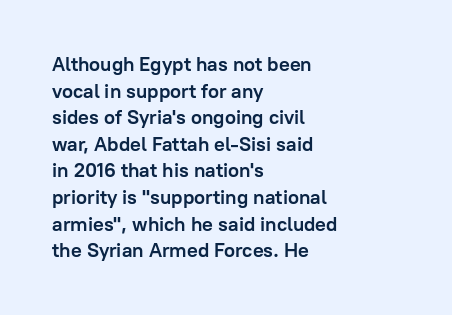
{"italic": "no", "bold": "yes", "underline": "no", "align": "left", "line_spacing": "normal", "line_spacing_ratio": 1.33, "letter_spacing": "normal", "letter_spacing_em": 0.0, "glyph_px": 20}
